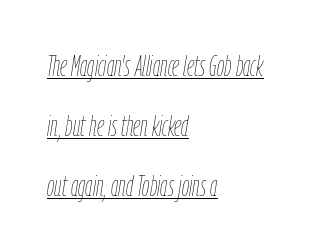
{"italic": "yes", "lean": "right", "slant_degrees": 9, "bold": "no", "weight": "thin", "width": "condensed", "stroke_contrast": "low", "x_height": "medium", "monospaced": "no", "underline": "yes", "align": "left", "line_spacing": "loose", "line_spacing_ratio": 2.07, "letter_spacing": "normal", "letter_spacing_em": 0.0, "glyph_px": 29}
